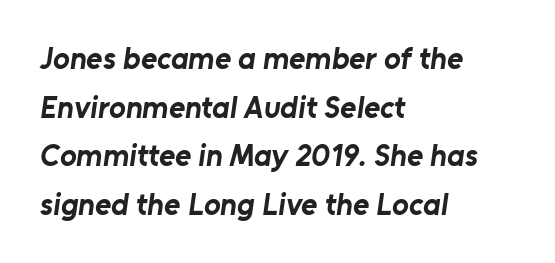
The image shows 31 px bold sans-serif type; set left-aligned, normal line spacing (1.57x), normal letter spacing, not underlined; low stroke contrast and a medium x-height.
